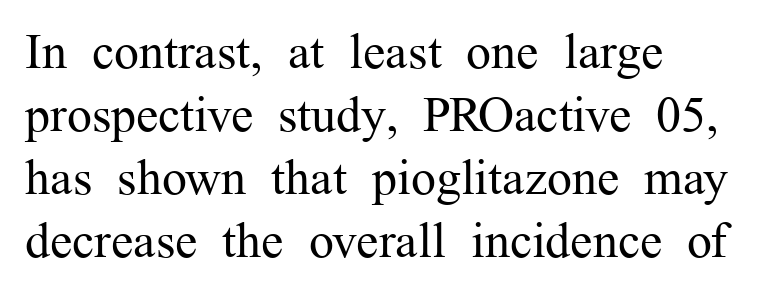
{"serif": "yes", "italic": "no", "bold": "no", "weight": "regular", "width": "normal", "stroke_contrast": "medium", "x_height": "medium", "monospaced": "no", "underline": "no", "align": "left", "line_spacing": "normal", "line_spacing_ratio": 1.26, "letter_spacing": "normal", "letter_spacing_em": 0.0, "glyph_px": 50}
